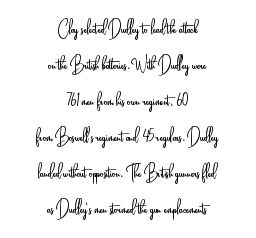
{"bold": "no", "underline": "no", "align": "center", "line_spacing": "normal", "line_spacing_ratio": 1.64, "letter_spacing": "normal", "letter_spacing_em": 0.0, "glyph_px": 22}
